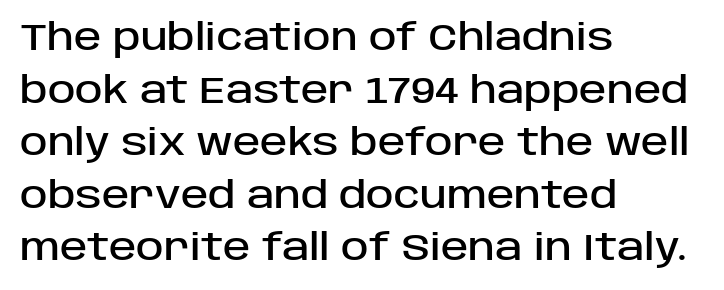
The area under the type is left untouched. A typesetter would call this leading conventional body-copy spacing. The letters advance in unequal steps, a hallmark of proportional type. The letterforms sit shoulder to shoulder at normal distance.
